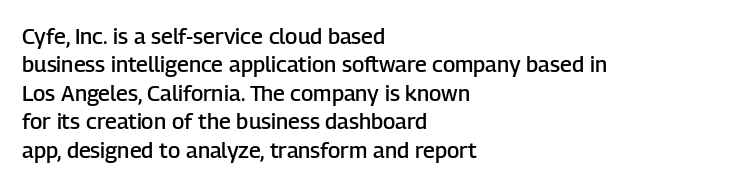
Tall strokes in this sample are plumb rather than angled. Caption: multi-line text, flush left, ragged right. Underline: absent. No extra tracking has been applied to these lines. The passage shown stacks its lines at a standard gap.
